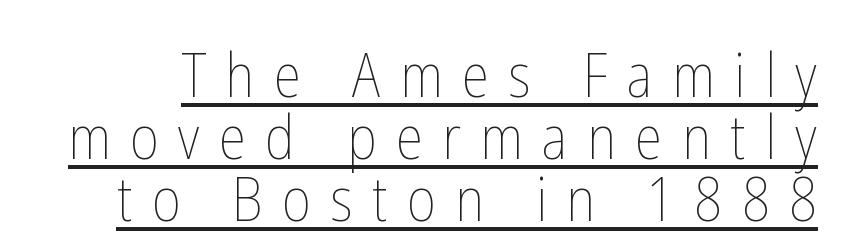
Q: Is the text bold? A: No.
Q: Is the text italic (slanted)? A: No, it is upright.
Q: Is the text underlined? A: Yes.
Q: Is the spacing between letters normal or unusually wide? A: Unusually wide.
Q: Is the spacing between lines tight, normal or loose? A: Tight.
Q: Width (condensed, normal, or wide)? A: Condensed.
Q: Stroke contrast? A: Low.
Q: x-height? A: Medium.
Q: Monospaced? A: No.
